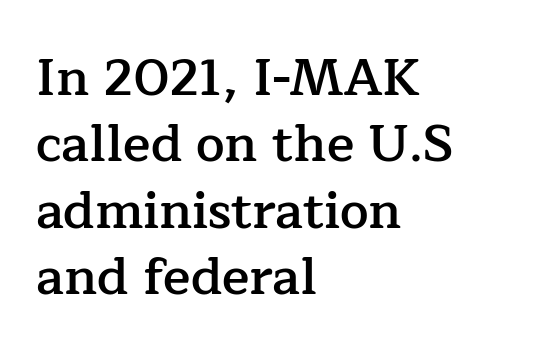
Q: Is the text bold? A: Semi-bold.
Q: Is the text italic (slanted)? A: No, it is upright.
Q: Is the typeface a serif or a sans-serif typeface? A: Serif.
Q: Is the text underlined? A: No.
Q: How is the paragraph aligned? A: Left-aligned.
Q: Is the spacing between letters normal or unusually wide? A: Normal.
Q: Is the spacing between lines tight, normal or loose? A: Normal.
Q: Width (condensed, normal, or wide)? A: Normal.
Q: Stroke contrast? A: Low.
Q: x-height? A: Medium.
Q: Monospaced? A: No.
